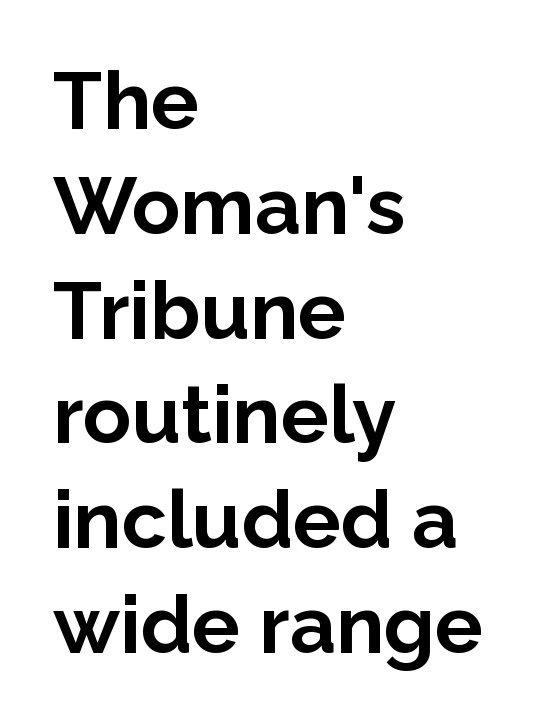
{"serif": "no", "italic": "no", "bold": "yes", "weight": "bold", "width": "normal", "stroke_contrast": "low", "x_height": "medium", "monospaced": "no", "underline": "no", "align": "left", "line_spacing": "normal", "line_spacing_ratio": 1.31, "letter_spacing": "normal", "letter_spacing_em": 0.0, "glyph_px": 80}
